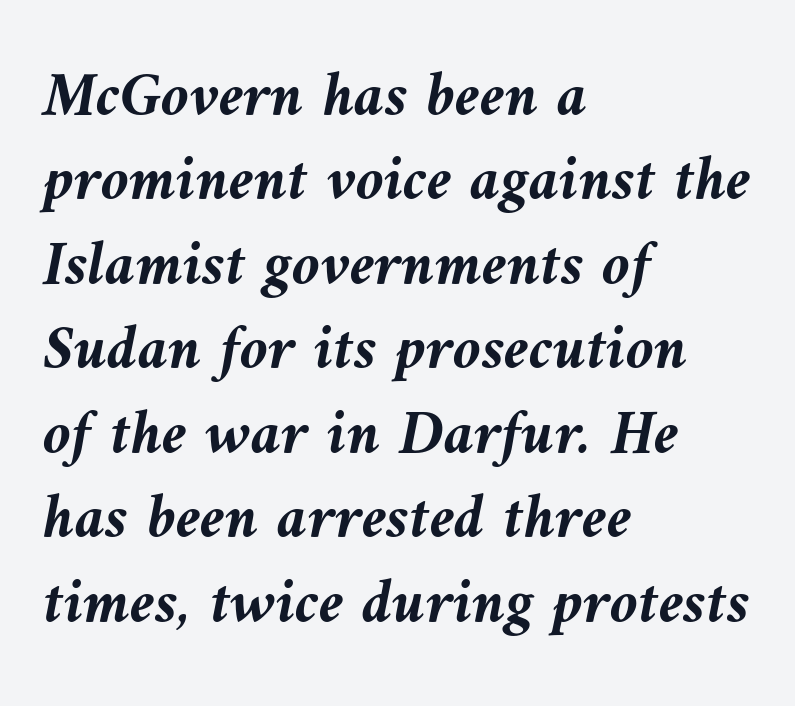
The letters sit at their default tracking, neither squeezed nor spread. The face used here has the dense, thick strokes of a bold. Notice how the stems are inclined rather than vertical — that's the hallmark of italics. Teacher's note: observe the even left margin — that is flush-left alignment. Proportional: the letters do not fall into vertical columns.
